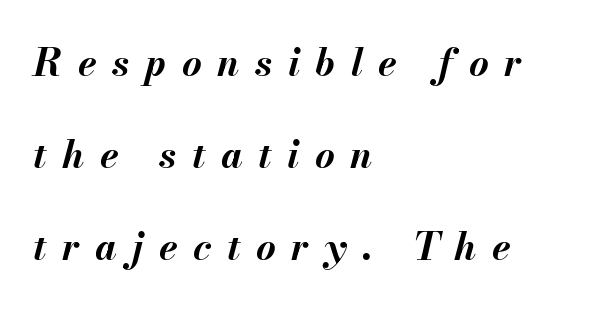
Q: Is the text bold? A: Yes.
Q: Is the text italic (slanted)? A: Yes, it leans right by about 13 degrees.
Q: Is the text underlined? A: No.
Q: How is the paragraph aligned? A: Left-aligned.
Q: Is the spacing between letters normal or unusually wide? A: Unusually wide.
Q: Is the spacing between lines tight, normal or loose? A: Loose.
Q: Width (condensed, normal, or wide)? A: Normal.
Q: Stroke contrast? A: Medium.
Q: x-height? A: Small.
Q: Monospaced? A: No.
